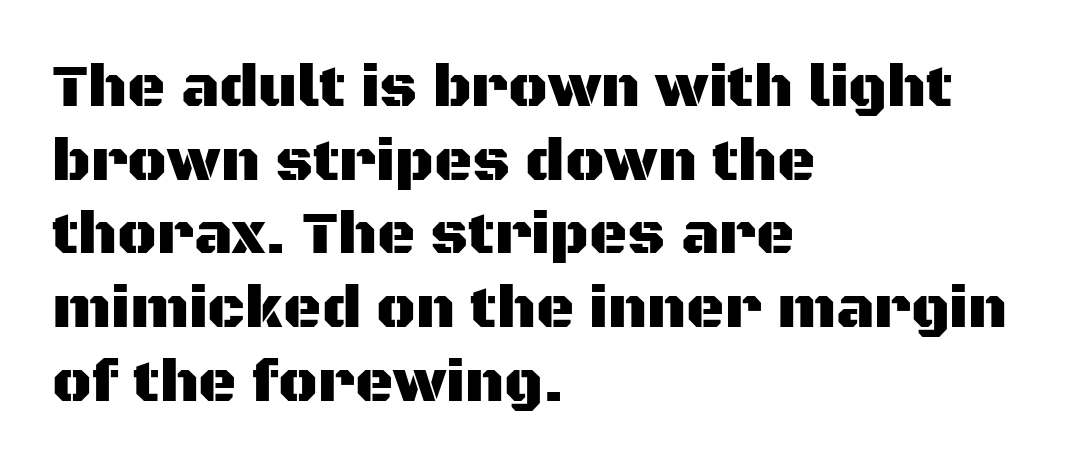
The passage shown stacks its lines at a standard gap. The font family rendered here belongs to the sans-serif group. The letters sit at their default tracking, neither squeezed nor spread. A typesetter would call this proportional, since set widths differ per character. This sample uses an upright cut, with every glyph sitting square on the baseline.
